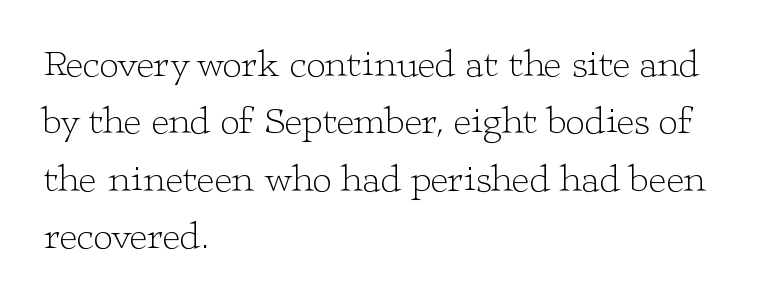
The image shows 38 px light, wide serif type, upright; set left-aligned, normal line spacing (1.51x), normal letter spacing, not underlined; low stroke contrast and a medium x-height.
